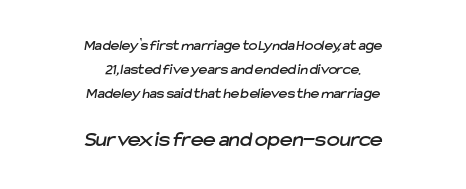
{"underline": "no", "align": "center", "line_spacing": "normal", "line_spacing_ratio": 1.6, "letter_spacing": "normal", "letter_spacing_em": 0.0, "larger_block": "second", "size_ratio": 1.47, "glyph_px": 22}
